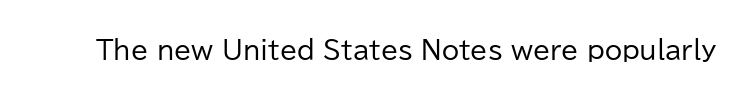
Q: Is the text bold? A: No.
Q: Is the text italic (slanted)? A: No, it is upright.
Q: Is the text underlined? A: No.
Q: Is the spacing between letters normal or unusually wide? A: Normal.
